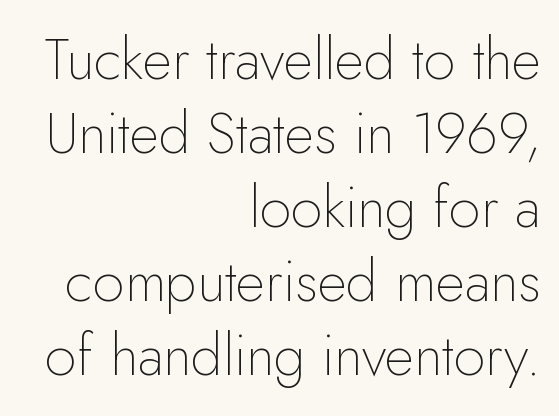
Horizontal bands of white between lines are of average thickness. Glyph-to-glyph distance matches everyday printed text. This sample uses a sans-serif face. Stems here are at most as thick as an everyday book face. The lines in this sample share a right terminus and differ only in where they begin.
